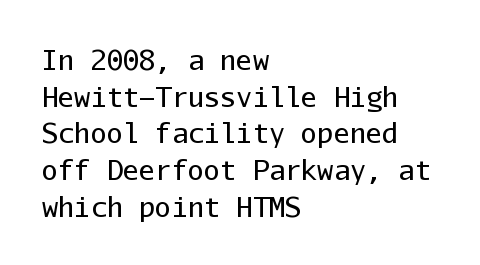
The image shows 27 px text type, upright; set left-aligned, normal line spacing (1.36x), normal letter spacing, not underlined.
